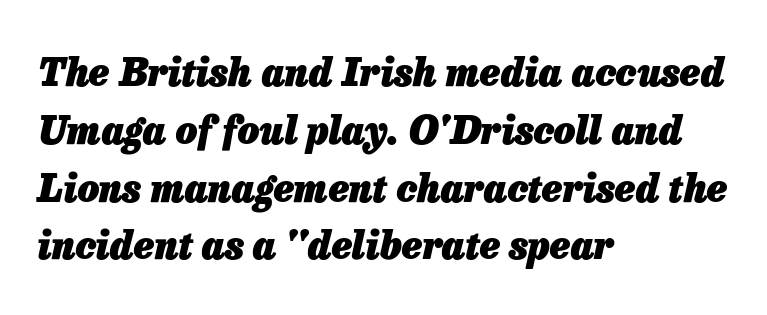
The whole block is typeset with a tilt. Between one letter and the next there's only the usual sliver of space. A full-strength bold gives these letters their thick strokes. A normal amount of white space separates one row of letters from the next. The face used here is proportionally spaced, like ordinary book or web type.
